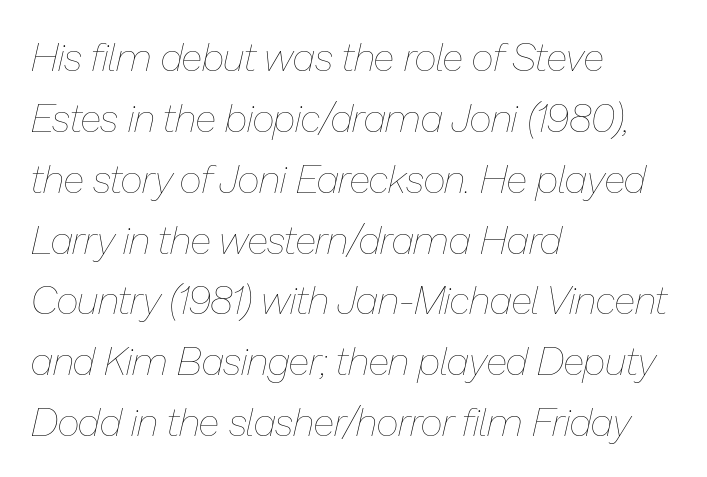
Q: Is the text bold? A: No.
Q: Is the text italic (slanted)? A: Yes, it leans right by about 13 degrees.
Q: Is the text underlined? A: No.
Q: How is the paragraph aligned? A: Left-aligned.
Q: Is the spacing between letters normal or unusually wide? A: Normal.
Q: Is the spacing between lines tight, normal or loose? A: Normal.
Q: Width (condensed, normal, or wide)? A: Normal.
Q: Stroke contrast? A: Low.
Q: x-height? A: Medium.
Q: Monospaced? A: No.
